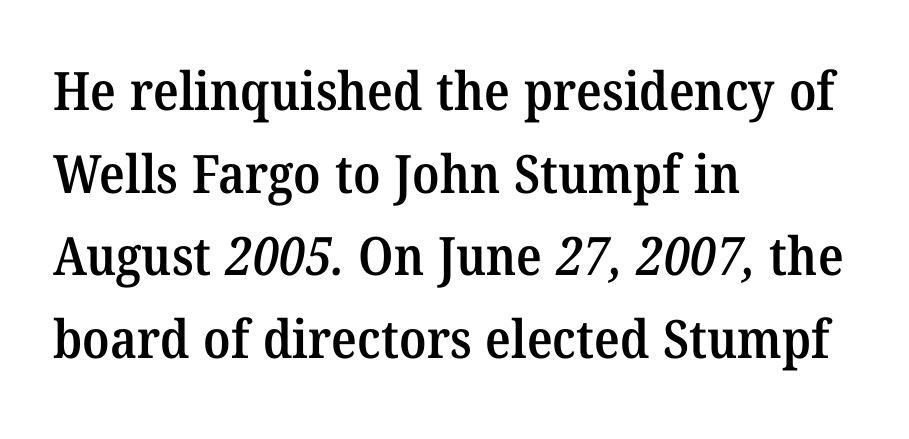
This rendering employs a face with finishing strokes, i.e., a serif. The lines in this sample share a left origin and differ only in where they stop. Only glyphs here, with clear space below each row. Looks like regular typesetting: each glyph gets only the width it needs. These lines sit exactly where default settings would place them.
